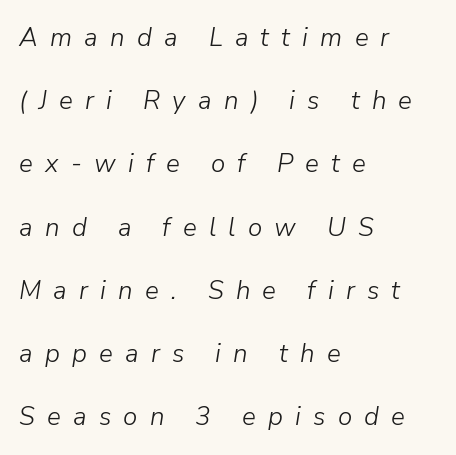
Characters are canted at an angle relative to the baseline's perpendicular. Ink coverage per letter is moderate at most. In terms of letterspacing, this is a distinctly airy, spread setting. Vertically, the passage feels expansive, rows floating well apart. Line beginnings align vertically; line endings do not. The space beneath each line is pristine and unruled.
